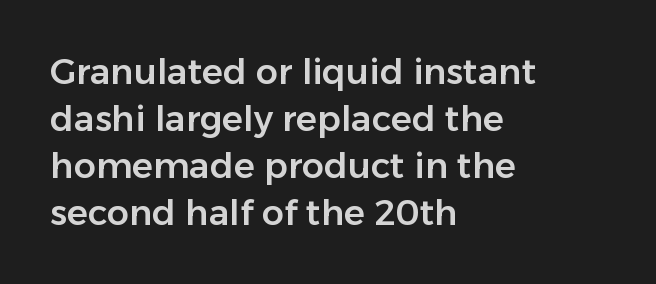
The image shows 35 px sans-serif type, upright; set left-aligned, normal line spacing (1.34x), normal letter spacing, not underlined; low stroke contrast and a medium x-height.
